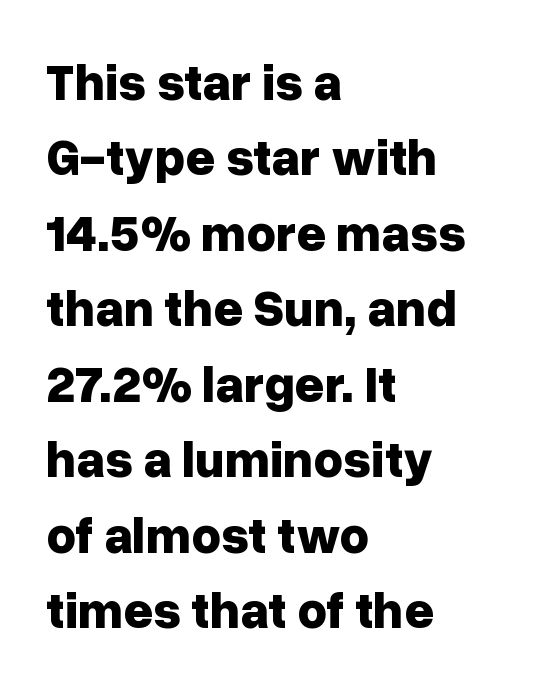
Each word holds together tightly as a unit, with standard inter-letter gaps. Each letter keeps its own natural width here, so spacing adapts to shape. Is the type bold? Yes — the strokes are clearly thick and heavy. Nothing sits at the stroke ends, so this counts as sans-serif. Posture: upright roman.
